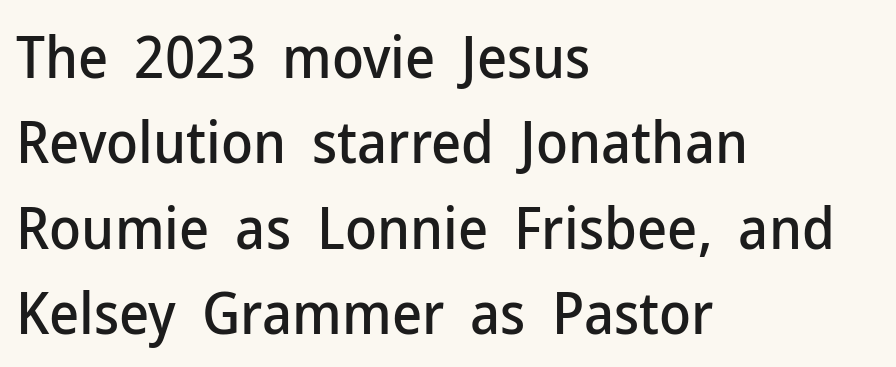
The image shows 58 px sans-serif type, upright; set left-aligned, normal line spacing (1.47x), normal letter spacing, not underlined; low stroke contrast and a medium x-height.
